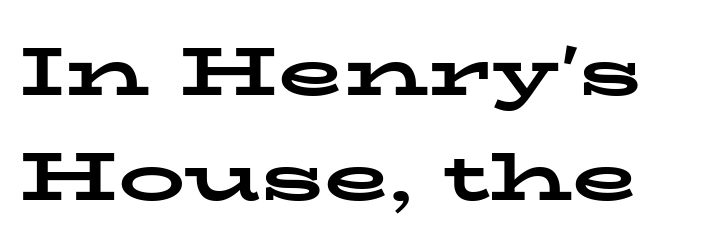
Classification — serif. Is this a fixed-width face? No — the glyphs have proportional, varying widths. Students, note that the glyphs here touch the page at normal intervals. The glyphs have the mass of a bold cut. The space between consecutive lines is moderate.
